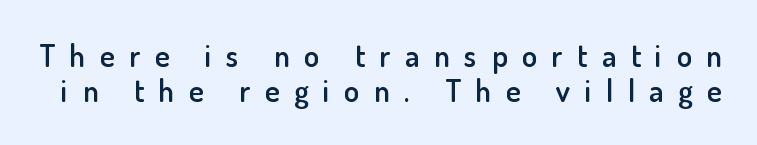
The image shows 31 px semibold sans-serif type, upright; set tight line spacing (1.12x), unusually wide letter spacing (+0.47 em), not underlined; low stroke contrast and a small x-height.
